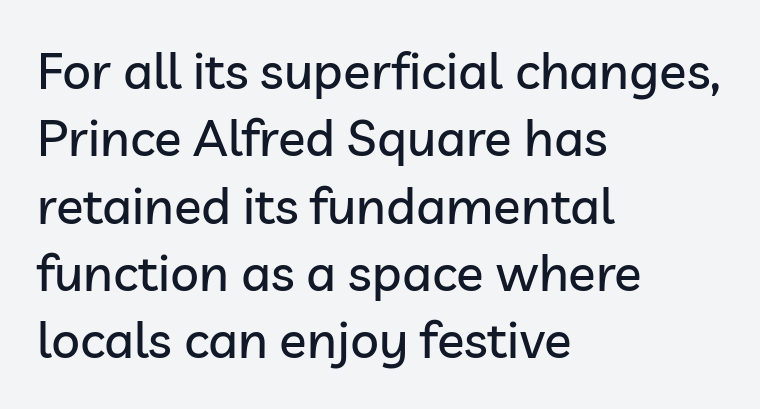
Q: Is the text italic (slanted)? A: No, it is upright.
Q: Is the typeface a serif or a sans-serif typeface? A: Sans-serif.
Q: Is the text underlined? A: No.
Q: How is the paragraph aligned? A: Left-aligned.
Q: Is the spacing between letters normal or unusually wide? A: Normal.
Q: Is the spacing between lines tight, normal or loose? A: Normal.
Q: Width (condensed, normal, or wide)? A: Normal.
Q: Stroke contrast? A: Low.
Q: x-height? A: Medium.
Q: Monospaced? A: No.
